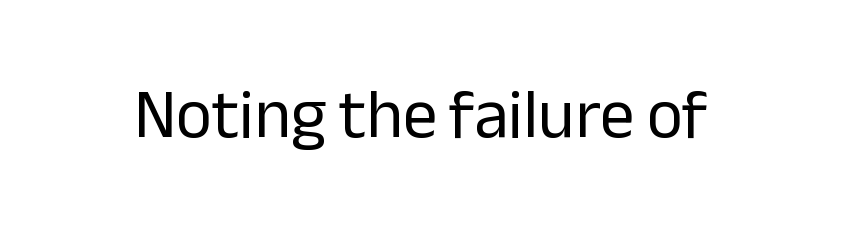
{"serif": "no", "italic": "no", "bold": "no", "weight": "regular", "width": "normal", "stroke_contrast": "low", "x_height": "medium", "monospaced": "no", "underline": "no", "letter_spacing": "normal", "letter_spacing_em": 0.0, "glyph_px": 69}
